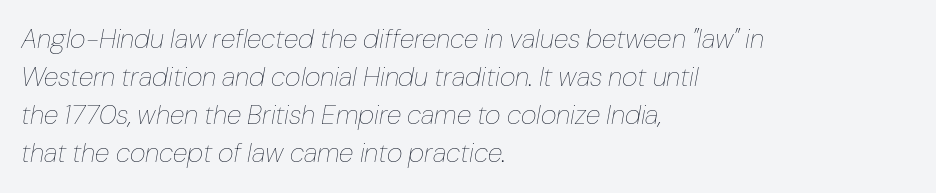
The image shows 27 px text type, italic (leaning right); set left-aligned, normal line spacing (1.41x), normal letter spacing, not underlined.
